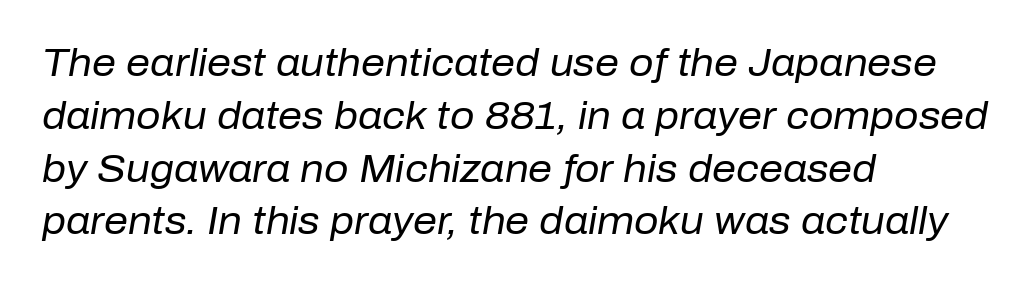
{"italic": "yes", "lean": "right", "slant_degrees": 10, "bold": "no", "weight": "regular", "width": "normal", "stroke_contrast": "low", "x_height": "medium", "monospaced": "no", "underline": "no", "align": "left", "line_spacing": "normal", "line_spacing_ratio": 1.39, "letter_spacing": "normal", "letter_spacing_em": 0.0, "glyph_px": 38}
